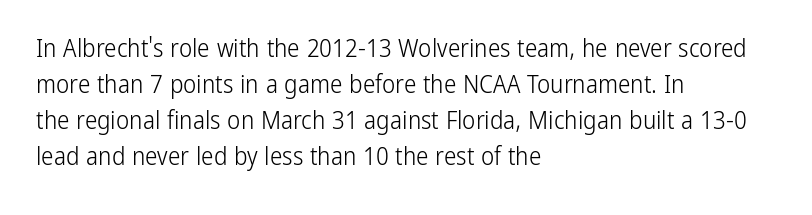
The rendering anchors every line to the left-hand side. Words appear dense and cohesive because spacing is normal. Does the leading feel generous? No, just average. A quiet, ordinary-to-light weight characterises the typeface.
